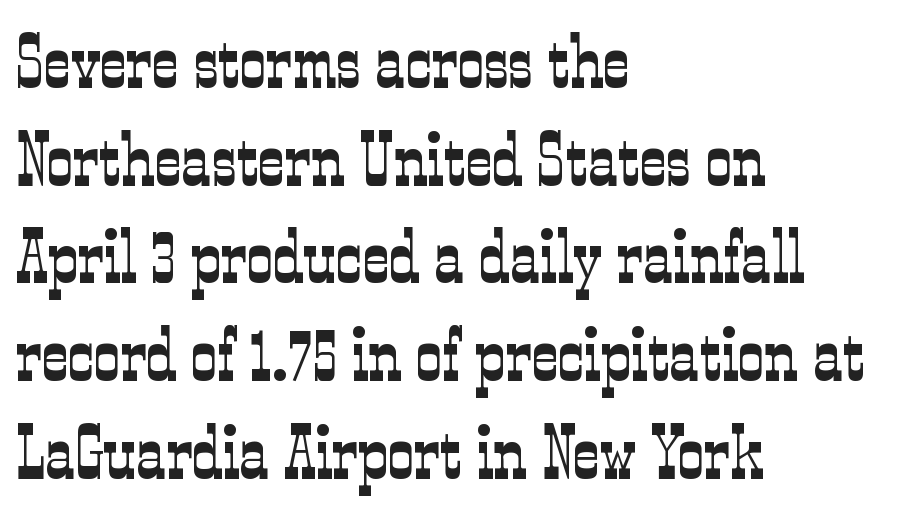
Q: Is the text bold? A: No.
Q: Is the text italic (slanted)? A: No, it is upright.
Q: Is the typeface a serif or a sans-serif typeface? A: Serif.
Q: Is the text underlined? A: No.
Q: How is the paragraph aligned? A: Left-aligned.
Q: Is the spacing between letters normal or unusually wide? A: Normal.
Q: Is the spacing between lines tight, normal or loose? A: Normal.
Q: Width (condensed, normal, or wide)? A: Condensed.
Q: Stroke contrast? A: Low.
Q: x-height? A: Medium.
Q: Monospaced? A: No.
